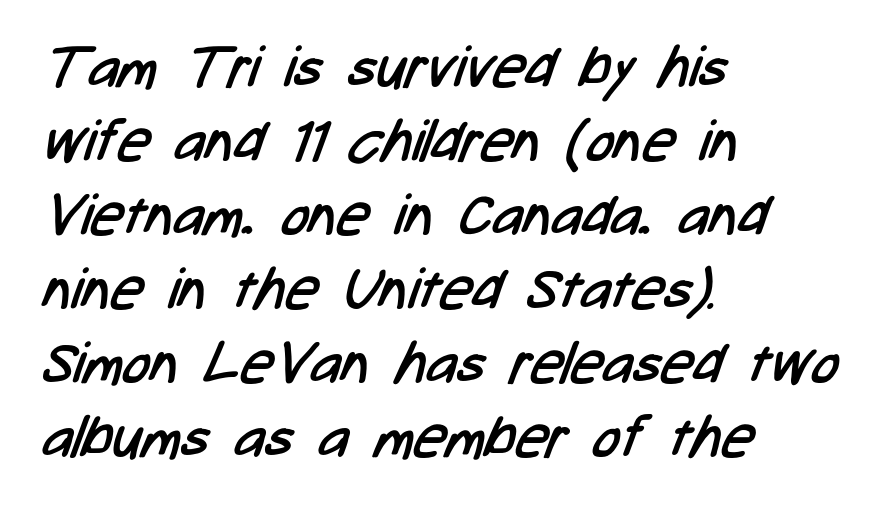
Q: Is the text bold? A: No.
Q: Is the typeface a serif or a sans-serif typeface? A: Sans-serif.
Q: Is the text underlined? A: No.
Q: How is the paragraph aligned? A: Left-aligned.
Q: Is the spacing between letters normal or unusually wide? A: Normal.
Q: Is the spacing between lines tight, normal or loose? A: Normal.
Q: Width (condensed, normal, or wide)? A: Condensed.
Q: Stroke contrast? A: Low.
Q: x-height? A: Medium.
Q: Monospaced? A: No.
